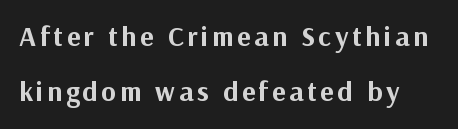
Tall strokes in this sample are plumb rather than angled. Underline: absent. The letters advance in unequal steps, a hallmark of proportional type. Interline gaps are noticeably wide in this sample. I'd describe the lettering as bold — thick and assertive.
